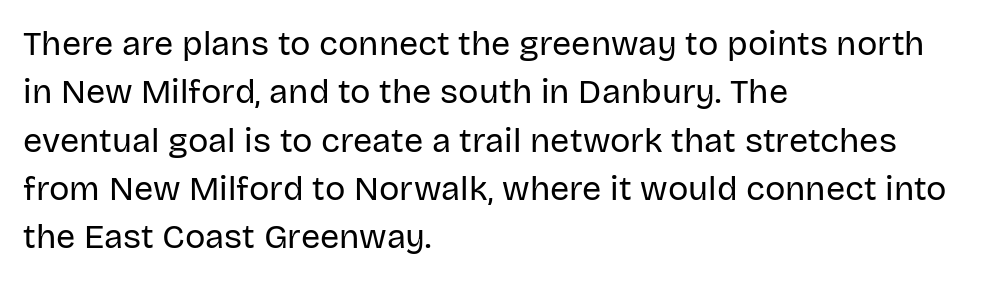
Does the leading feel generous? No, just average. Compared with a typical body face, this is equally light or lighter still. The face used here is rendered with its standard letterfit. Quick note: underline off.
